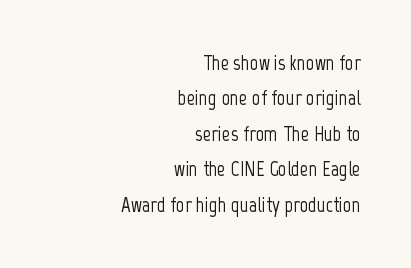
{"italic": "no", "underline": "no", "align": "right", "line_spacing": "normal", "line_spacing_ratio": 1.69, "letter_spacing": "normal", "letter_spacing_em": 0.0, "glyph_px": 21}
